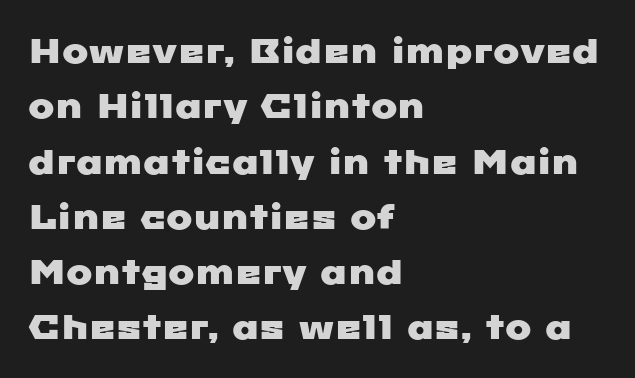
Q: Is the typeface a serif or a sans-serif typeface? A: Sans-serif.
Q: Is the text underlined? A: No.
Q: How is the paragraph aligned? A: Left-aligned.
Q: Is the spacing between letters normal or unusually wide? A: Normal.
Q: Is the spacing between lines tight, normal or loose? A: Normal.
Q: Width (condensed, normal, or wide)? A: Wide.
Q: Stroke contrast? A: Low.
Q: x-height? A: Medium.
Q: Monospaced? A: No.
